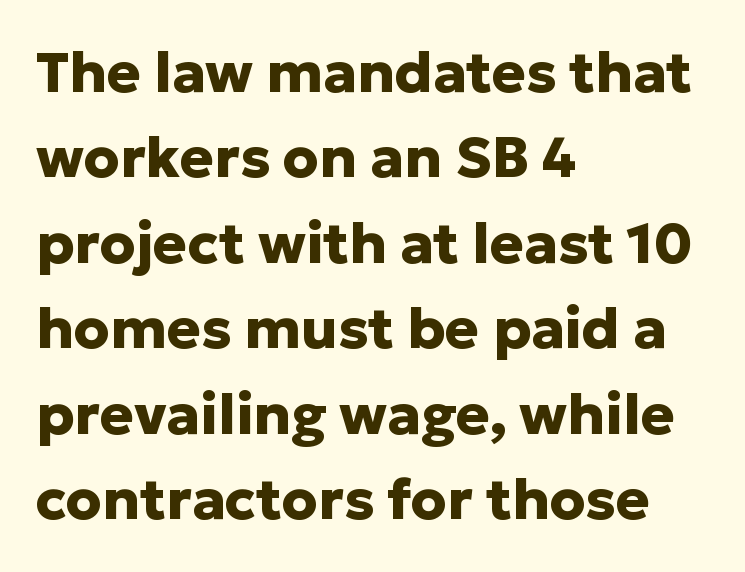
Q: Is the text bold? A: Yes.
Q: Is the text italic (slanted)? A: No, it is upright.
Q: Is the typeface a serif or a sans-serif typeface? A: Sans-serif.
Q: Is the text underlined? A: No.
Q: How is the paragraph aligned? A: Left-aligned.
Q: Is the spacing between letters normal or unusually wide? A: Normal.
Q: Is the spacing between lines tight, normal or loose? A: Normal.
Q: Width (condensed, normal, or wide)? A: Normal.
Q: Stroke contrast? A: Low.
Q: x-height? A: Medium.
Q: Monospaced? A: No.
